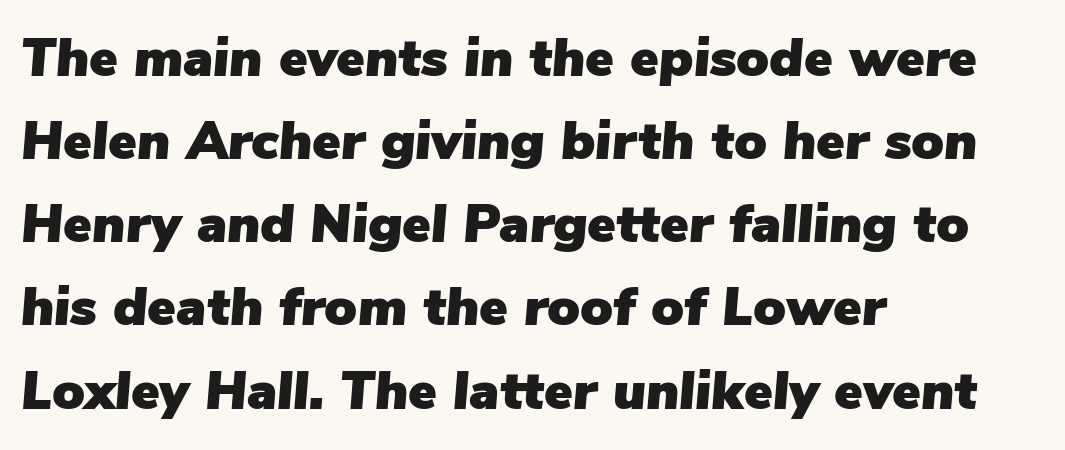
The image shows 54 px text type, italic (leaning right); set left-aligned, normal line spacing (1.54x), normal letter spacing, not underlined; low stroke contrast and a medium x-height.
